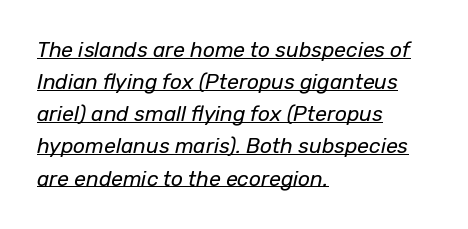
{"italic": "yes", "lean": "right", "slant_degrees": 12, "bold": "no", "underline": "yes", "align": "left", "line_spacing": "normal", "line_spacing_ratio": 1.53, "letter_spacing": "normal", "letter_spacing_em": 0.0, "glyph_px": 21}
